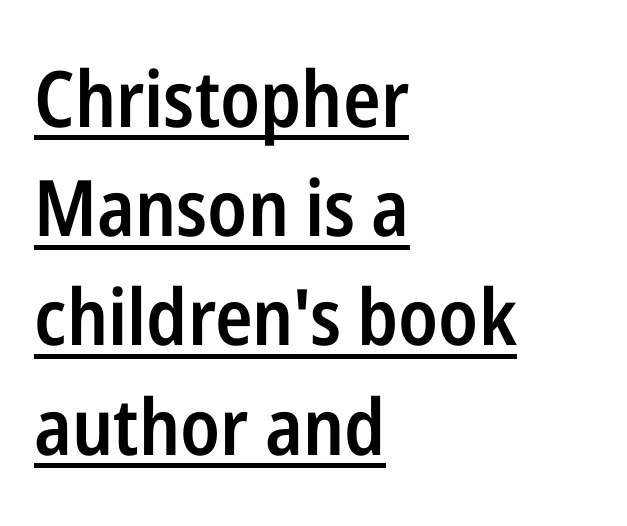
The image shows 78 px semibold, condensed sans-serif type, upright; set left-aligned, normal line spacing (1.4x), normal letter spacing, underlined; low stroke contrast and a medium x-height.
